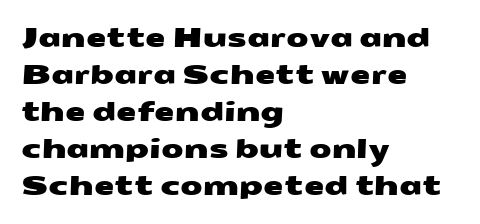
{"underline": "no", "align": "left", "line_spacing": "normal", "line_spacing_ratio": 1.42, "letter_spacing": "normal", "letter_spacing_em": 0.0, "glyph_px": 26}
